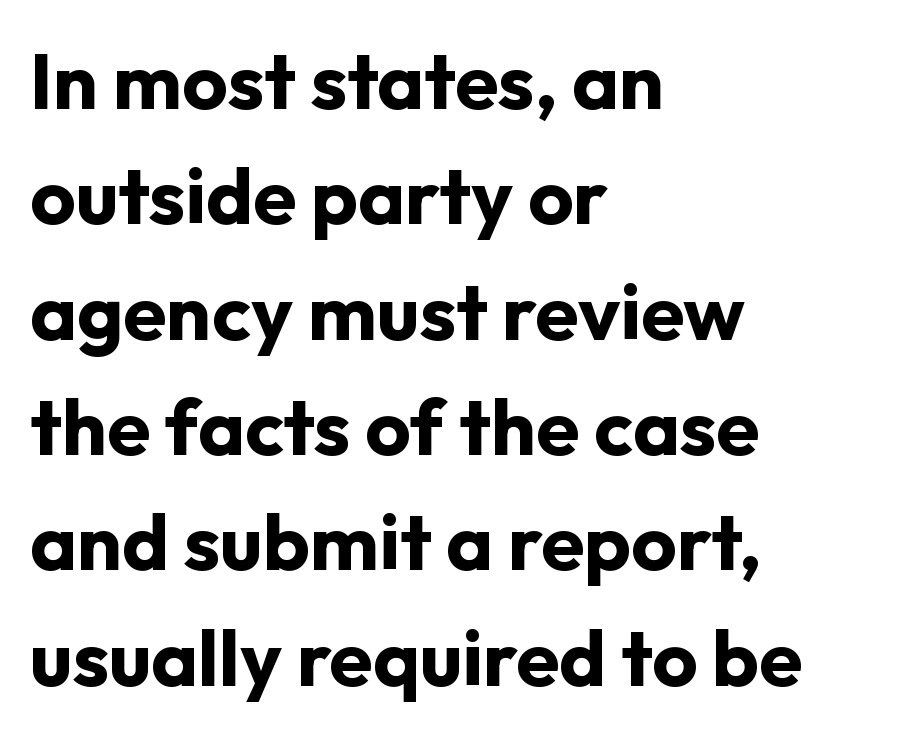
Q: Is the text bold? A: Yes.
Q: Is the text italic (slanted)? A: No, it is upright.
Q: Is the typeface a serif or a sans-serif typeface? A: Sans-serif.
Q: Is the text underlined? A: No.
Q: How is the paragraph aligned? A: Left-aligned.
Q: Is the spacing between letters normal or unusually wide? A: Normal.
Q: Is the spacing between lines tight, normal or loose? A: Normal.
Q: Width (condensed, normal, or wide)? A: Normal.
Q: Stroke contrast? A: Low.
Q: x-height? A: Medium.
Q: Monospaced? A: No.
